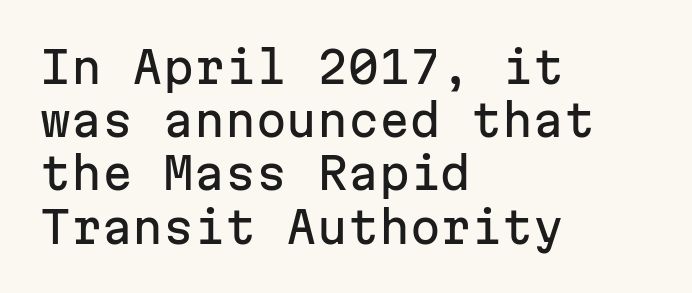
The image shows 44 px sans-serif type, upright, monospaced; set left-aligned, line spacing 1.21x, normal letter spacing, not underlined; low stroke contrast and a medium x-height.
